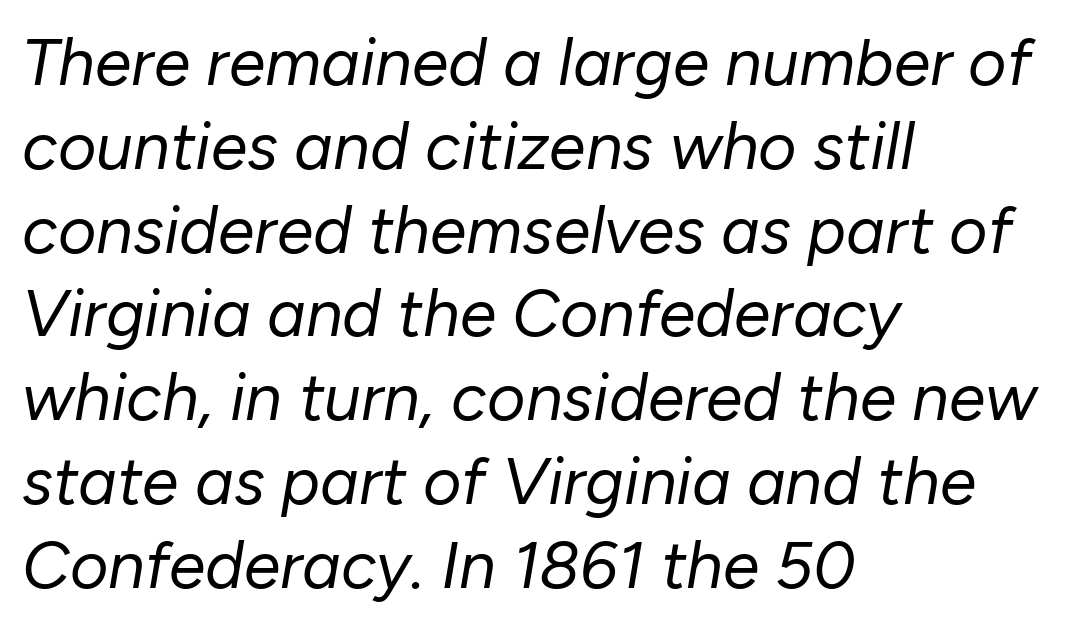
The image shows 66 px regular-weight type, italic (leaning right); set left-aligned, normal line spacing (1.27x), normal letter spacing, not underlined; low stroke contrast and a medium x-height.
